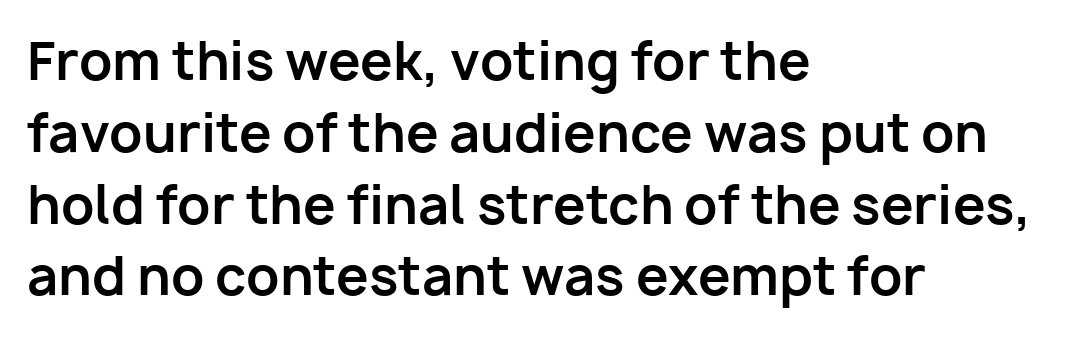
Weight check: bold — yes, fully. Check the space under the baseline: it is left empty. A typesetter would call this leading conventional body-copy spacing. Teacher's note: observe the even left margin — that is flush-left alignment. How are the letters spaced? Ordinarily, with no added tracking.
